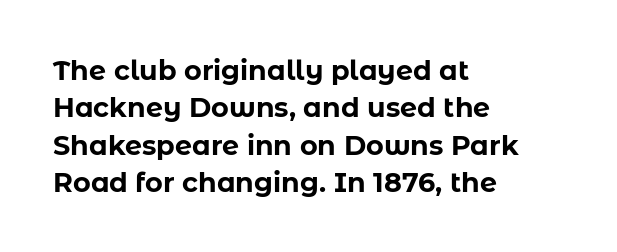
Q: Is the text bold? A: Yes.
Q: Is the text italic (slanted)? A: No, it is upright.
Q: Is the text underlined? A: No.
Q: How is the paragraph aligned? A: Left-aligned.
Q: Is the spacing between letters normal or unusually wide? A: Normal.
Q: Is the spacing between lines tight, normal or loose? A: Normal.
